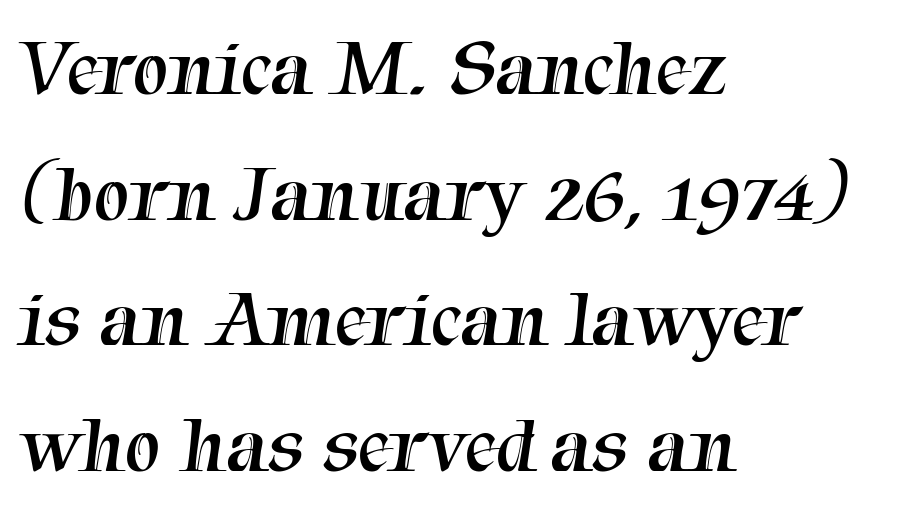
The rendering shows small feet on the letterforms — a serif design. Weight: regular or lighter. This sample has the flowing, uneven cadence of proportional lettering. The setting favours the left margin, as ordinary paragraphs usually do. No extra tracking has been applied to these lines.
